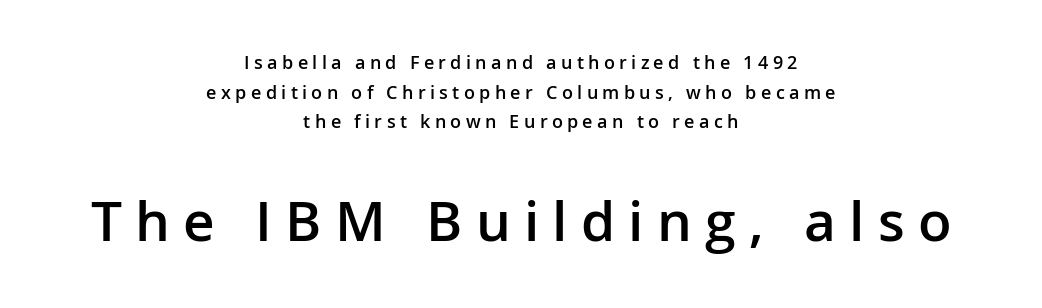
The font's upright variant was chosen for this text. Regular leading. Nobody drew a line under any word here. The rag falls on both sides of this text block equally. A typesetter would call this proportional, since set widths differ per character.
